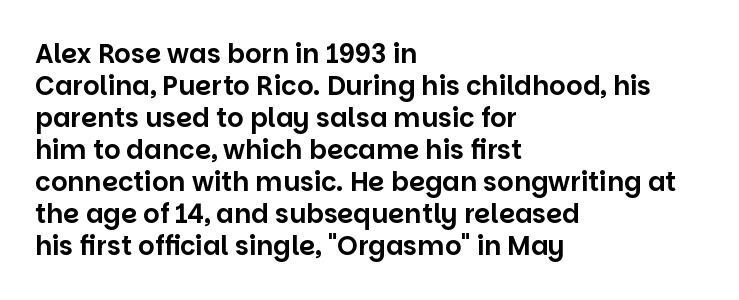
Q: Is the text italic (slanted)? A: No, it is upright.
Q: Is the text underlined? A: No.
Q: How is the paragraph aligned? A: Left-aligned.
Q: Is the spacing between letters normal or unusually wide? A: Normal.
